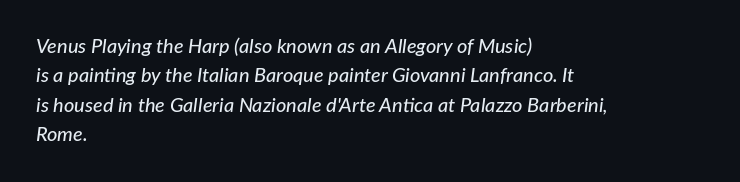
The image shows 20 px text type, italic (leaning right); set left-aligned, normal line spacing (1.47x), normal letter spacing, not underlined.
